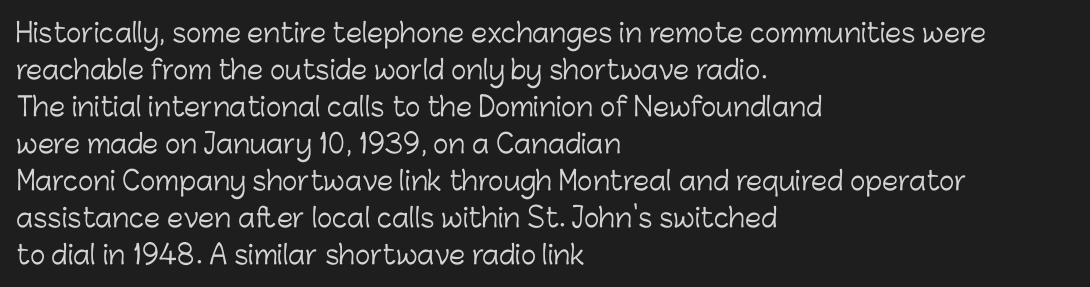
{"italic": "no", "bold": "no", "underline": "no", "align": "left", "line_spacing": "normal", "line_spacing_ratio": 1.42, "letter_spacing": "normal", "letter_spacing_em": 0.0, "glyph_px": 26}
